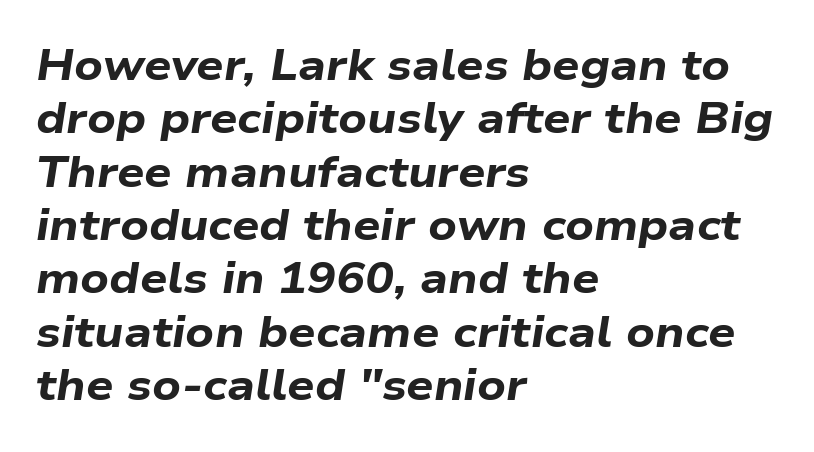
The passage is arranged the way most books set body copy — flush left. Plenty of ink on the page — the face is bold. The foot of each line stays bare and open. The lettering tilts uniformly, giving the passage an italic look. Observe the ordinary spacing: letters are neighbours, not strangers.
